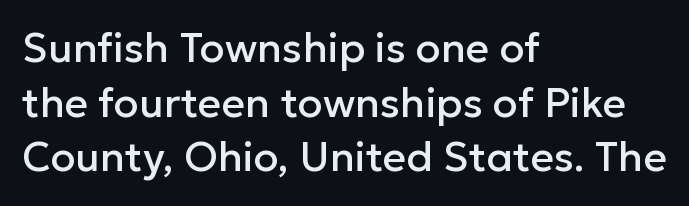
{"serif": "no", "italic": "no", "width": "normal", "stroke_contrast": "low", "x_height": "medium", "monospaced": "no", "underline": "no", "align": "left", "line_spacing": "normal", "line_spacing_ratio": 1.33, "letter_spacing": "normal", "letter_spacing_em": 0.0, "glyph_px": 41}
